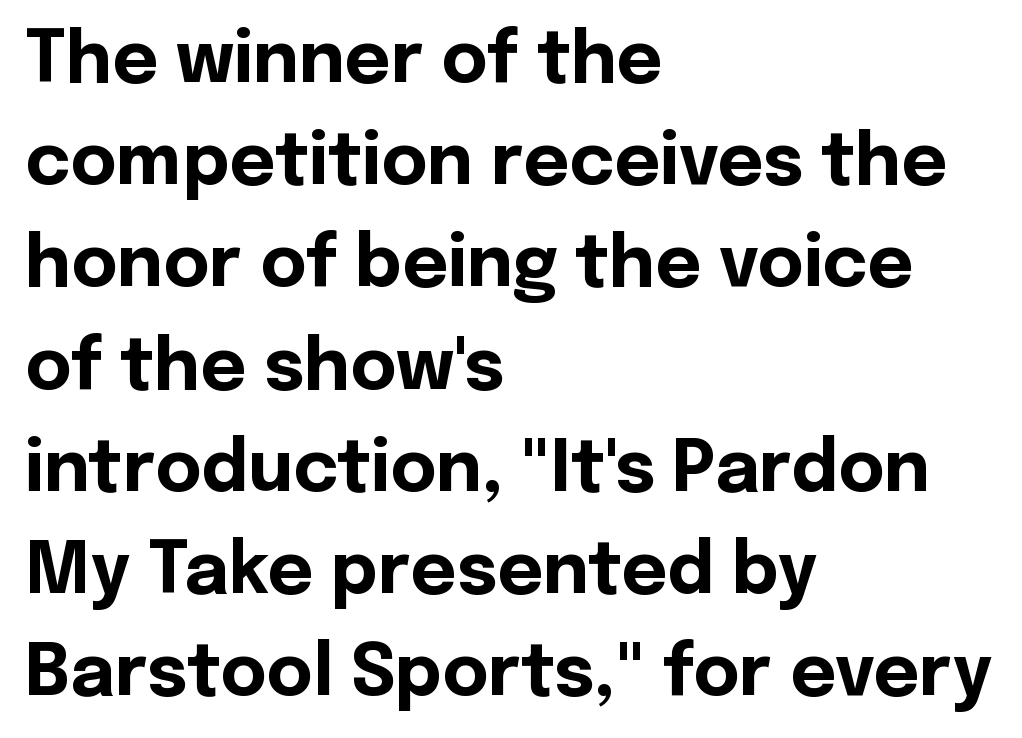
If you drew a ruler down the left edge, every line would touch it. Regarding serifs, this sample does without them. The font is running at its bold setting. Characters remain perfectly vertical along every line. A normal amount of white space separates one row of letters from the next. Just letters on the line, the space beneath them empty.
